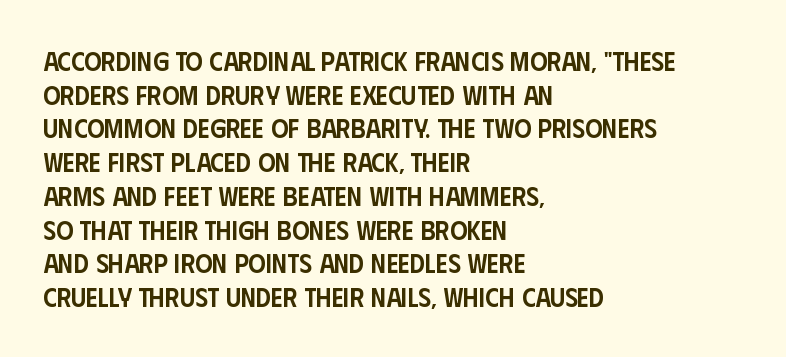
Q: Is the text bold? A: Semi-bold.
Q: Is the text italic (slanted)? A: No, it is upright.
Q: Is the text underlined? A: No.
Q: How is the paragraph aligned? A: Left-aligned.
Q: Is the spacing between letters normal or unusually wide? A: Normal.
Q: Is the spacing between lines tight, normal or loose? A: Normal.
